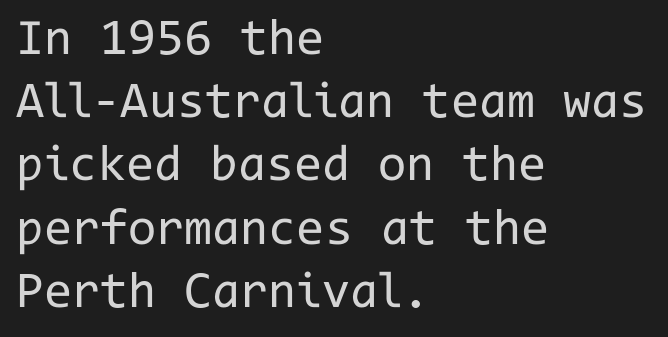
{"serif": "no", "italic": "no", "bold": "no", "weight": "regular", "width": "normal", "stroke_contrast": "low", "x_height": "medium", "monospaced": "yes", "underline": "no", "align": "left", "line_spacing_ratio": 1.24, "letter_spacing": "normal", "letter_spacing_em": 0.0, "glyph_px": 51}
